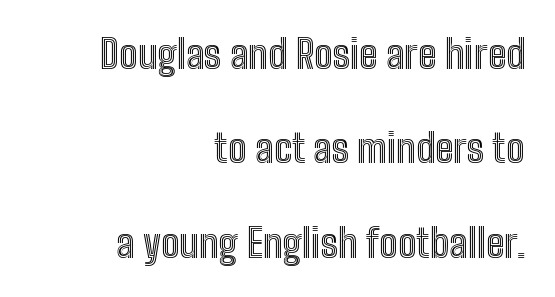
The image shows 39 px condensed type, upright; set right-aligned, loose line spacing (2.42x), normal letter spacing, not underlined; a medium x-height.
